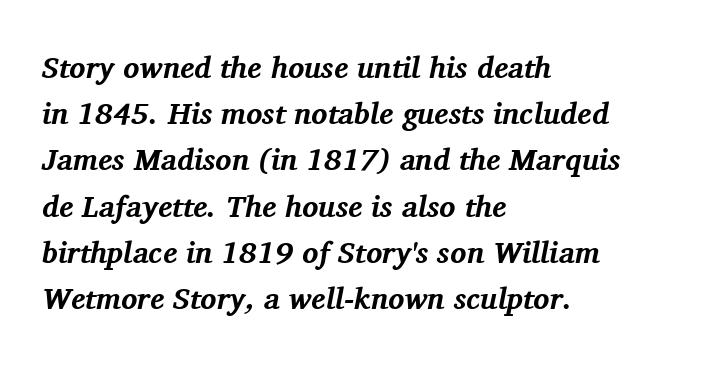
{"serif": "yes", "italic": "yes", "lean": "right", "slant_degrees": 11, "bold": "yes", "weight": "bold", "width": "normal", "stroke_contrast": "medium", "x_height": "medium", "monospaced": "no", "underline": "no", "align": "left", "line_spacing": "normal", "line_spacing_ratio": 1.54, "letter_spacing": "normal", "letter_spacing_em": 0.0, "glyph_px": 30}
